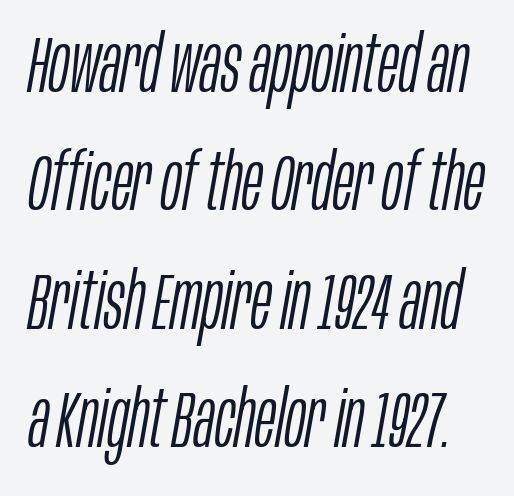
The image shows 79 px light, condensed type, italic (leaning right); set normal line spacing (1.5x), normal letter spacing, not underlined; low stroke contrast and a large x-height.
